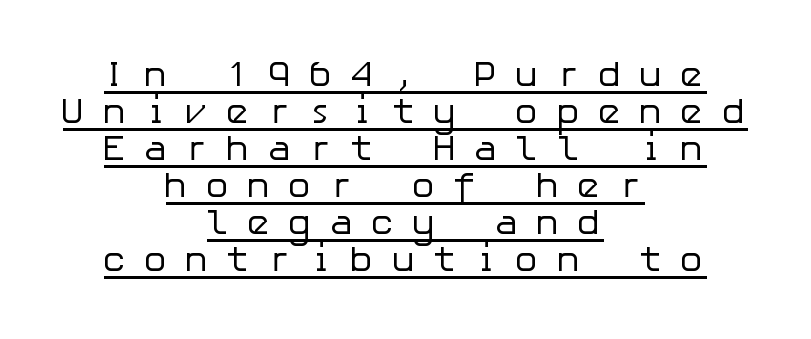
Q: Is the text bold? A: No.
Q: Is the text italic (slanted)? A: No, it is upright.
Q: Is the typeface a serif or a sans-serif typeface? A: Sans-serif.
Q: Is the text underlined? A: Yes.
Q: How is the paragraph aligned? A: Centered.
Q: Is the spacing between letters normal or unusually wide? A: Unusually wide.
Q: Is the spacing between lines tight, normal or loose? A: Tight.
Q: Width (condensed, normal, or wide)? A: Normal.
Q: Stroke contrast? A: Low.
Q: x-height? A: Medium.
